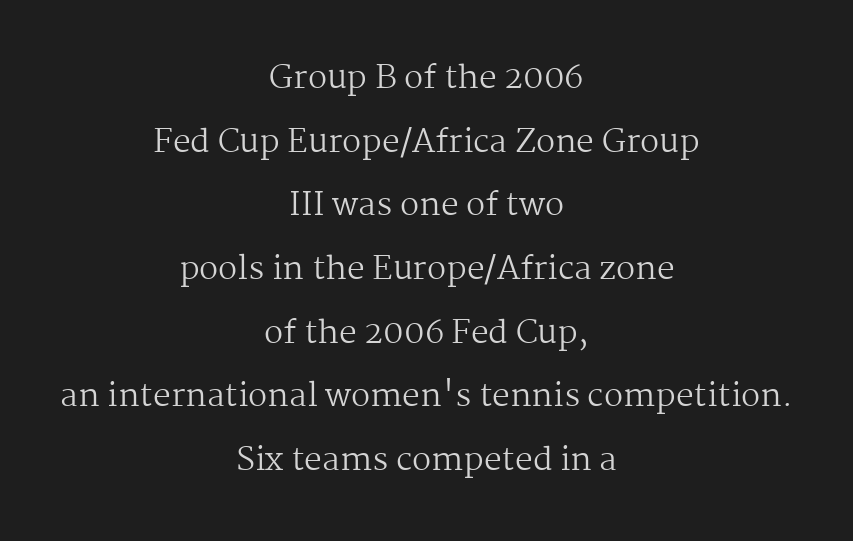
The image shows 32 px regular-weight serif type, upright; set centered, loose line spacing (1.99x), normal letter spacing, not underlined; medium stroke contrast and a medium x-height.
